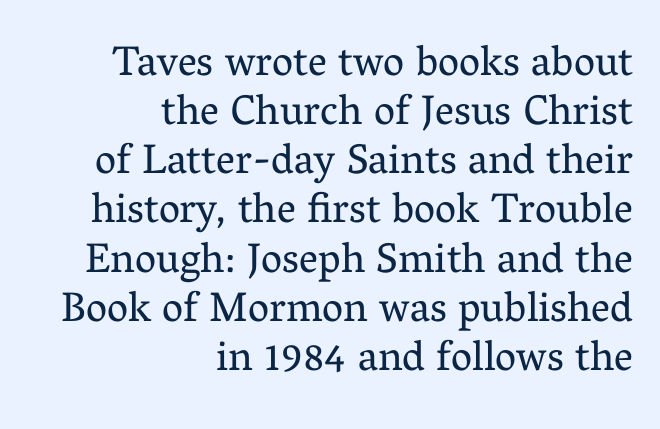
The image shows 42 px regular-weight serif type, upright; set right-aligned, line spacing 1.17x, normal letter spacing, not underlined; medium stroke contrast and a medium x-height.
